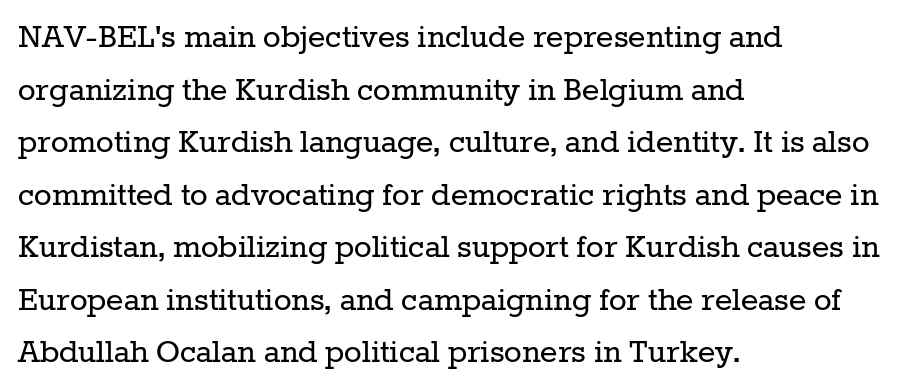
The image shows 37 px regular-weight serif type, upright; set left-aligned, normal line spacing (1.42x), normal letter spacing, not underlined; low stroke contrast and a medium x-height.
